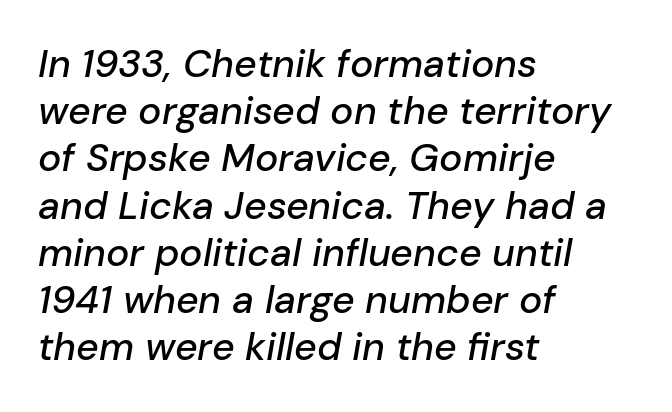
{"italic": "yes", "lean": "right", "slant_degrees": 10, "width": "normal", "stroke_contrast": "low", "x_height": "medium", "monospaced": "no", "underline": "no", "align": "left", "line_spacing_ratio": 1.21, "letter_spacing": "normal", "letter_spacing_em": 0.0, "glyph_px": 39}
